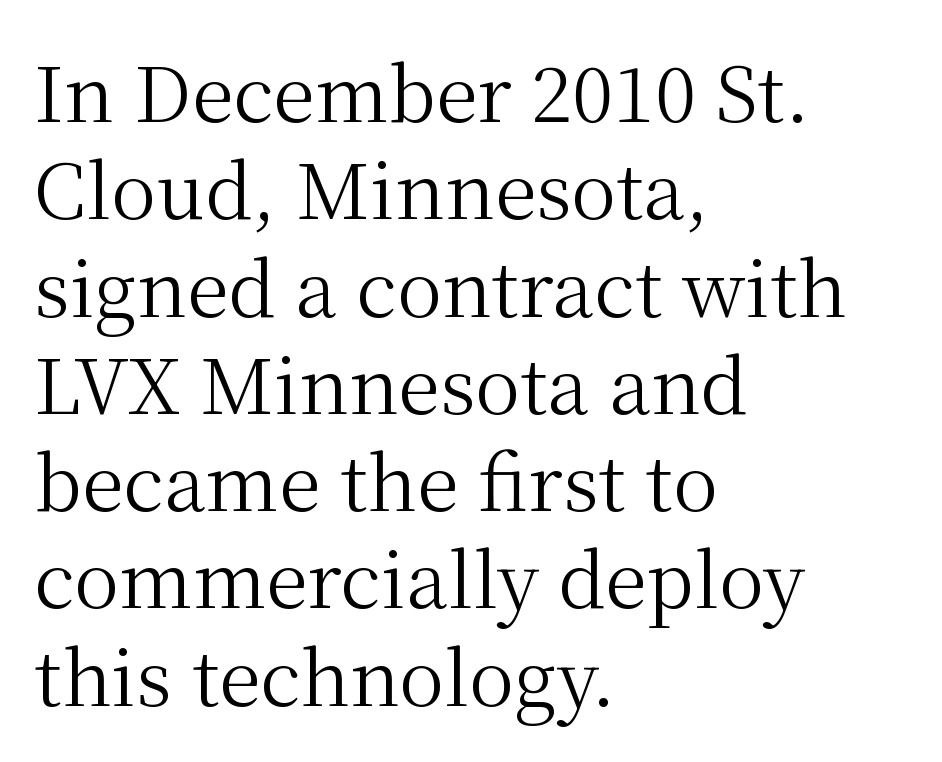
Nobody drew a line under any word here. Designer's note — italics off, roman on. The rendering uses natural spacing where letterforms have individual widths. Short note: letters normally spaced.
